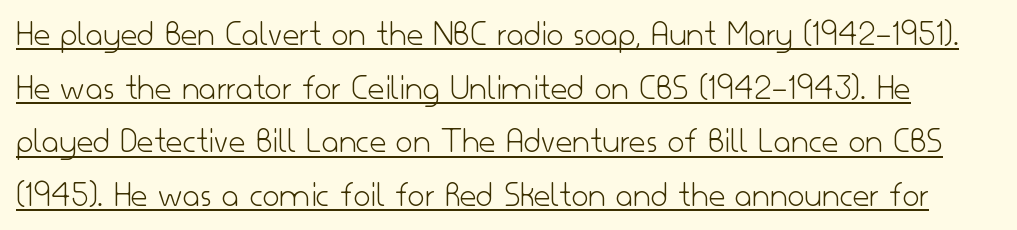
{"serif": "no", "italic": "no", "bold": "no", "weight": "light", "width": "normal", "stroke_contrast": "low", "x_height": "small", "monospaced": "no", "underline": "yes", "line_spacing": "normal", "line_spacing_ratio": 1.45, "letter_spacing": "normal", "letter_spacing_em": 0.0, "glyph_px": 37}
